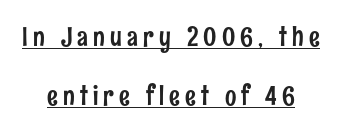
The image shows 27 px text type, upright; set centered, loose line spacing (2.19x), underlined.
